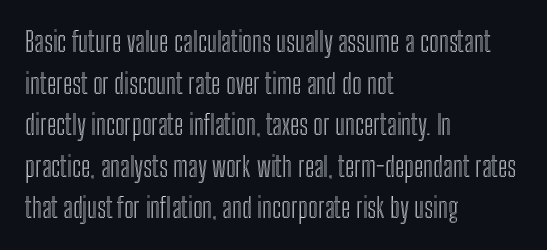
{"italic": "no", "underline": "no", "align": "left", "line_spacing": "normal", "line_spacing_ratio": 1.54, "letter_spacing": "normal", "letter_spacing_em": 0.0, "glyph_px": 27}
